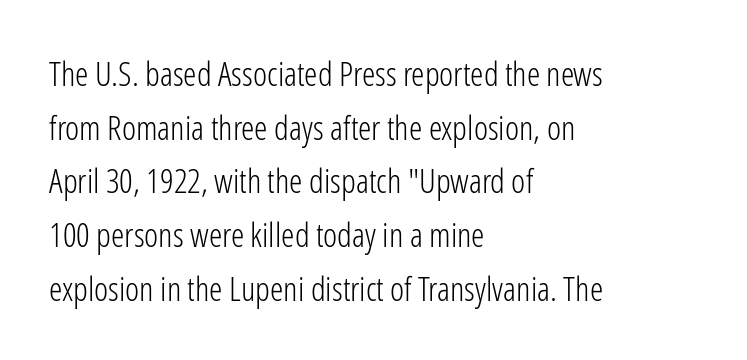
{"serif": "no", "italic": "no", "bold": "no", "weight": "light", "width": "condensed", "stroke_contrast": "low", "x_height": "medium", "monospaced": "no", "underline": "no", "align": "left", "line_spacing": "normal", "line_spacing_ratio": 1.58, "letter_spacing": "normal", "letter_spacing_em": 0.0, "glyph_px": 34}
